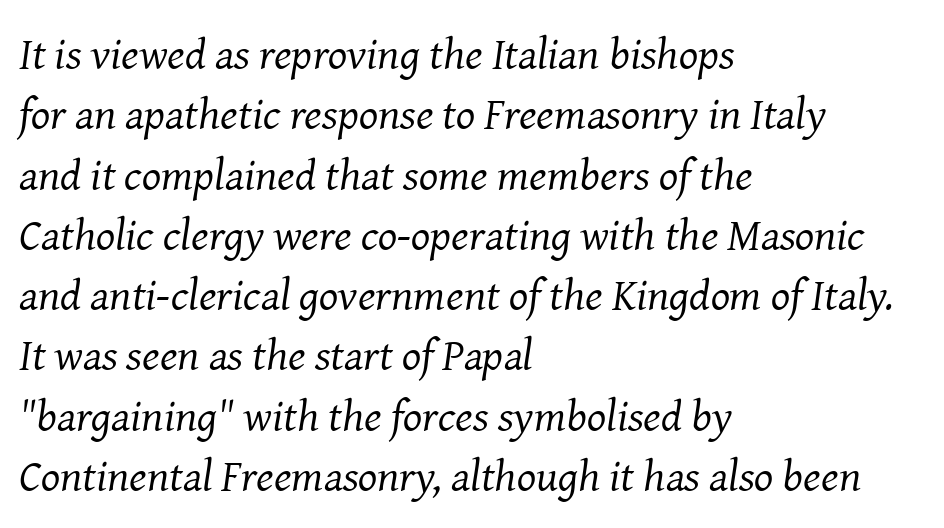
Q: Is the text bold? A: No.
Q: Is the text italic (slanted)? A: Yes, it leans right by about 8 degrees.
Q: Is the typeface a serif or a sans-serif typeface? A: Serif.
Q: Is the text underlined? A: No.
Q: How is the paragraph aligned? A: Left-aligned.
Q: Is the spacing between letters normal or unusually wide? A: Normal.
Q: Is the spacing between lines tight, normal or loose? A: Normal.
Q: Width (condensed, normal, or wide)? A: Normal.
Q: Stroke contrast? A: Medium.
Q: x-height? A: Medium.
Q: Monospaced? A: No.
